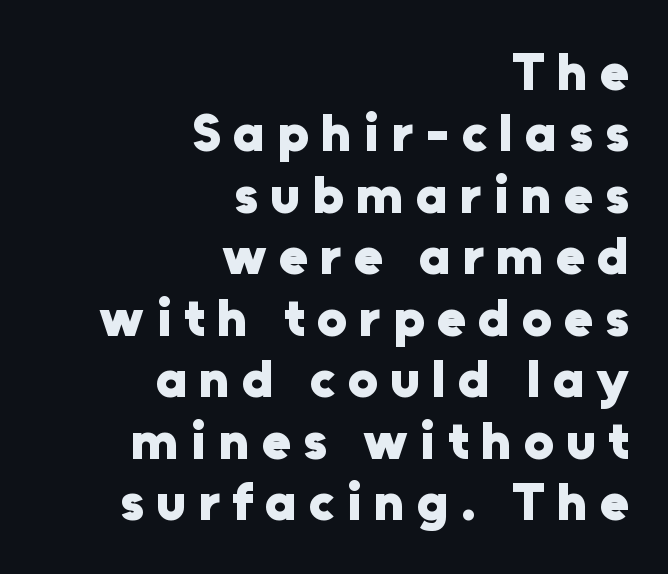
Think of a printed novel: that variable character pitch is what you see here. Is the letter spacing exaggerated? Yes — the characters are pushed far apart. Words float on clear page, feet unadorned. Heavy, bold letterforms. Characters remain perfectly vertical along every line. Serif or sans? Sans — the stroke terminals are bare.
